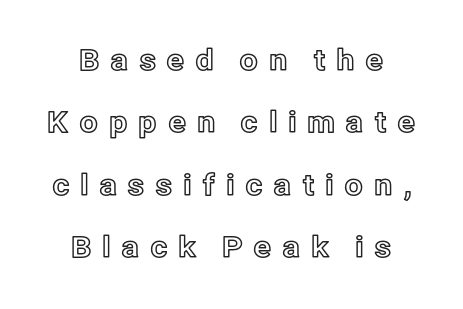
The image shows 29 px text type, upright; set centered, loose line spacing (2.15x), unusually wide letter spacing (+0.35 em), not underlined; a medium x-height.
